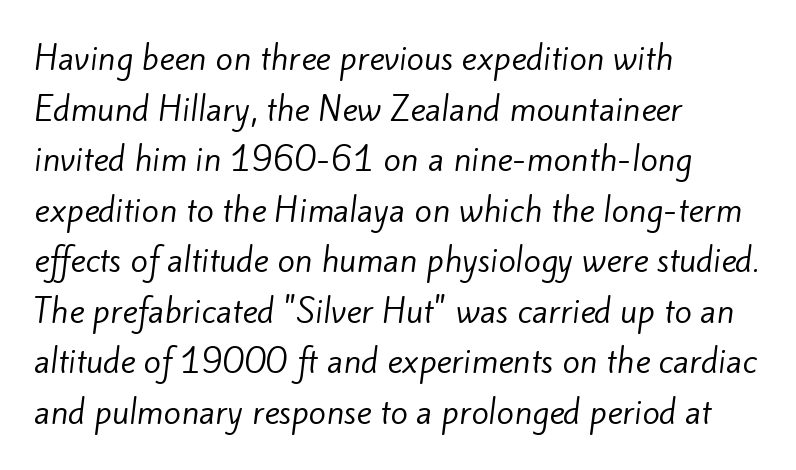
The image shows 32 px regular-weight sans-serif type; set left-aligned, normal line spacing (1.58x), normal letter spacing, not underlined; low stroke contrast and a small x-height.
